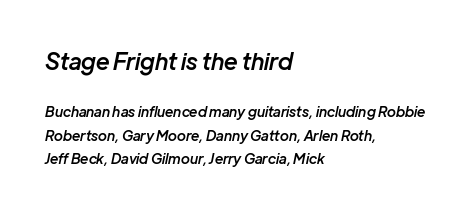
The image shows 23 px text type, italic (leaning right); set left-aligned, normal line spacing (1.68x), normal letter spacing, not underlined; the first (top) block is 1.64x larger.
